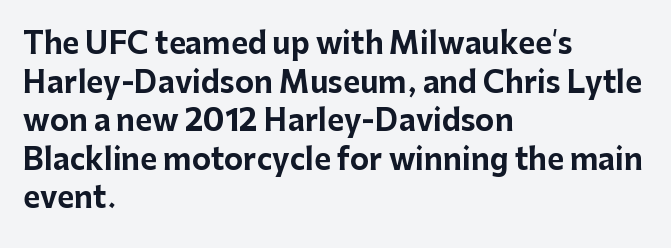
{"serif": "no", "italic": "no", "bold": "yes", "weight": "bold", "width": "normal", "stroke_contrast": "low", "x_height": "medium", "monospaced": "no", "underline": "no", "align": "left", "line_spacing": "normal", "line_spacing_ratio": 1.33, "letter_spacing": "normal", "letter_spacing_em": 0.0, "glyph_px": 29}
